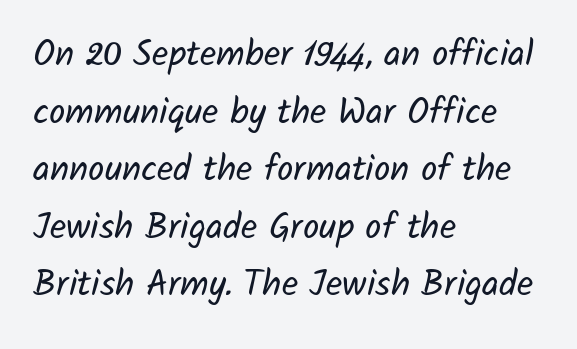
{"serif": "no", "bold": "no", "weight": "regular", "width": "normal", "stroke_contrast": "low", "x_height": "medium", "monospaced": "no", "underline": "no", "align": "left", "line_spacing": "normal", "line_spacing_ratio": 1.6, "letter_spacing": "normal", "letter_spacing_em": 0.0, "glyph_px": 36}
